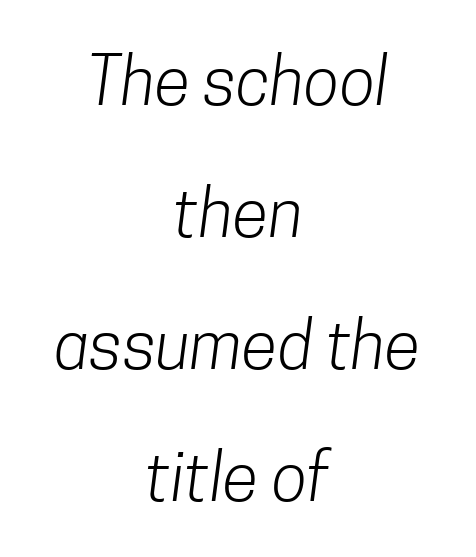
{"serif": "no", "bold": "no", "weight": "light", "width": "condensed", "stroke_contrast": "low", "x_height": "medium", "monospaced": "no", "underline": "no", "align": "center", "line_spacing": "loose", "line_spacing_ratio": 2.0, "letter_spacing": "normal", "letter_spacing_em": 0.0, "glyph_px": 66}
